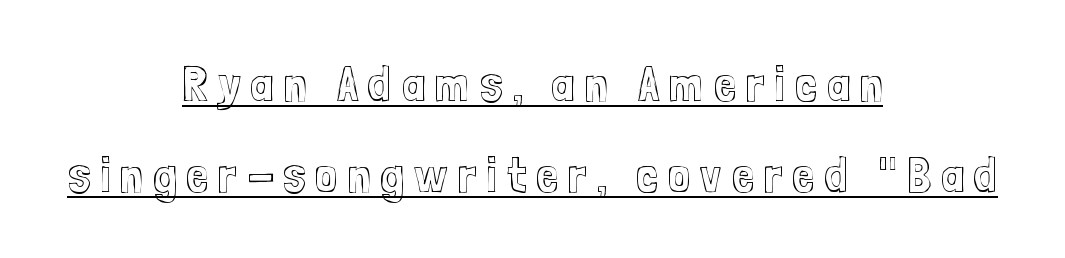
{"italic": "no", "width": "condensed", "x_height": "medium", "monospaced": "no", "underline": "yes", "align": "center", "line_spacing_ratio": 1.83, "letter_spacing": "wide", "letter_spacing_em": 0.2, "glyph_px": 50}
